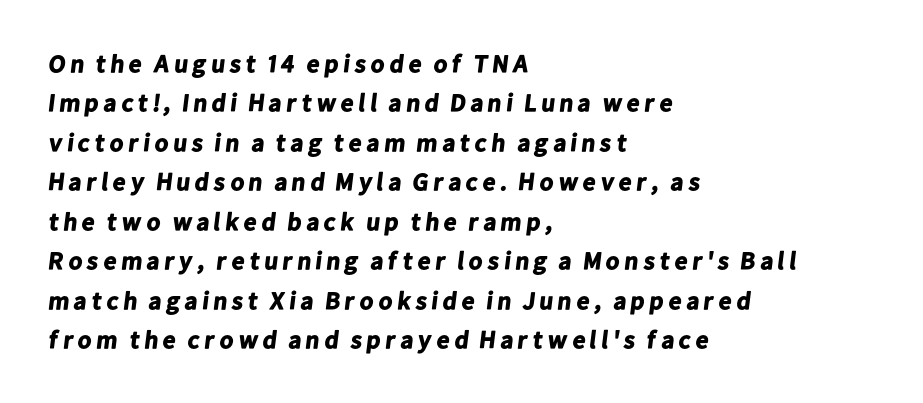
{"bold": "yes", "underline": "no", "align": "left", "line_spacing": "normal", "line_spacing_ratio": 1.58, "glyph_px": 25}
